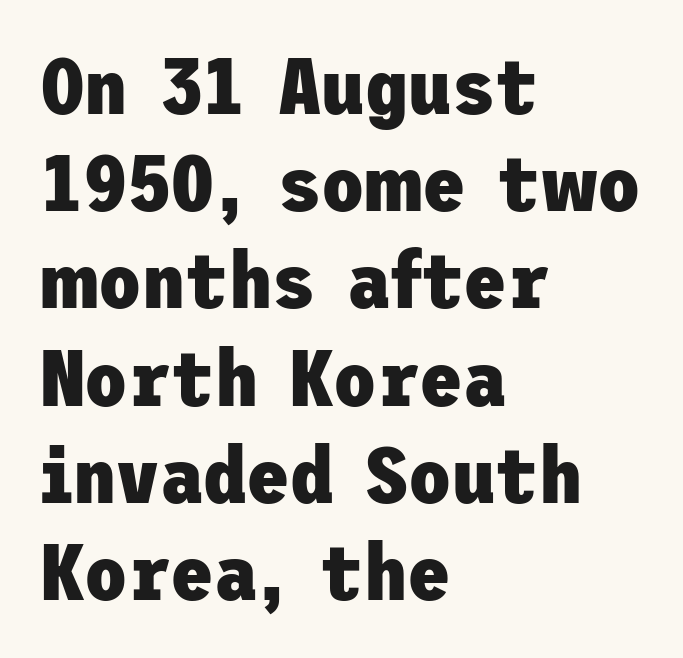
{"serif": "no", "italic": "no", "bold": "yes", "weight": "heavy", "width": "normal", "stroke_contrast": "low", "x_height": "medium", "underline": "no", "align": "left", "line_spacing_ratio": 1.23, "letter_spacing": "normal", "letter_spacing_em": 0.0, "glyph_px": 79}
